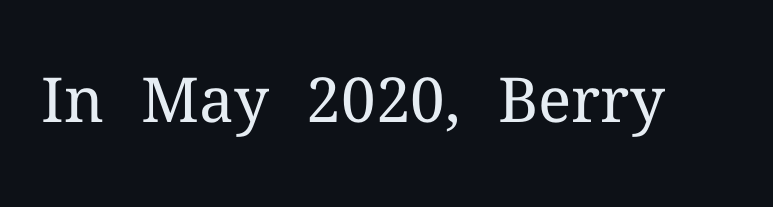
Q: Is the text bold? A: No.
Q: Is the text italic (slanted)? A: No, it is upright.
Q: Is the typeface a serif or a sans-serif typeface? A: Serif.
Q: Is the text underlined? A: No.
Q: Is the spacing between letters normal or unusually wide? A: Normal.
Q: Width (condensed, normal, or wide)? A: Normal.
Q: Stroke contrast? A: Medium.
Q: x-height? A: Medium.
Q: Monospaced? A: No.
